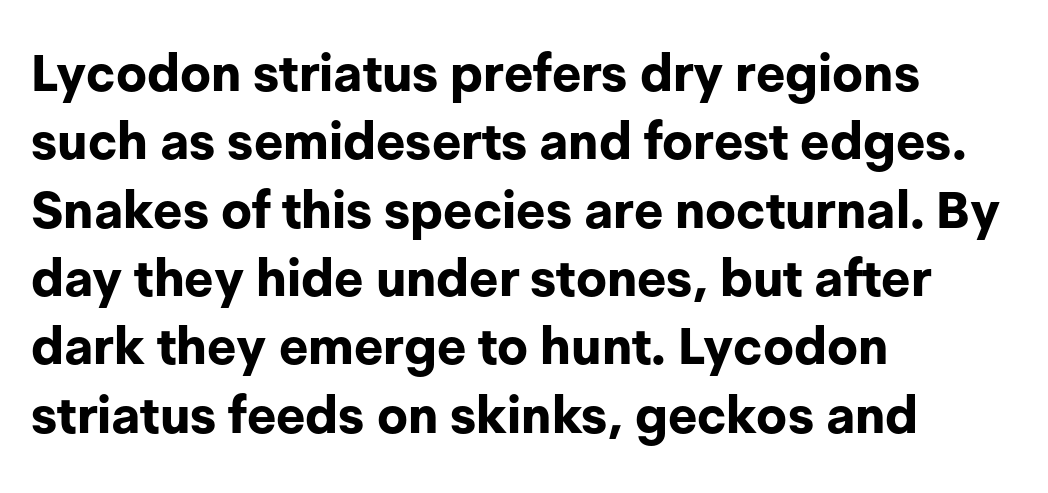
Characters follow at the spacing the type designer built in. Look at the stroke-to-counter ratio: heavy, a bold. A typesetter would call this leading conventional body-copy spacing. The space beneath each line is pristine and unruled.
